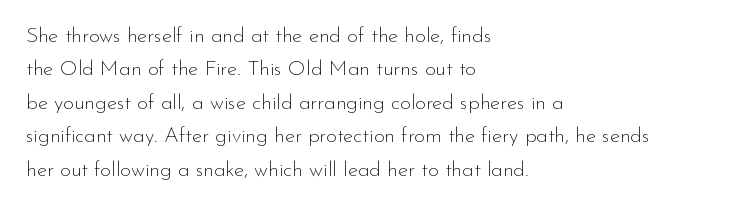
How would I describe the line gaps? Plain and ordinary. Weight: in the light-to-regular range. The type is set solid horizontally, with unmodified tracking. The lines are quadded left.
